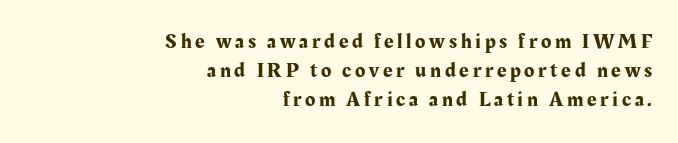
The image shows 21 px text type, upright; set right-aligned, normal line spacing (1.39x), not underlined.
